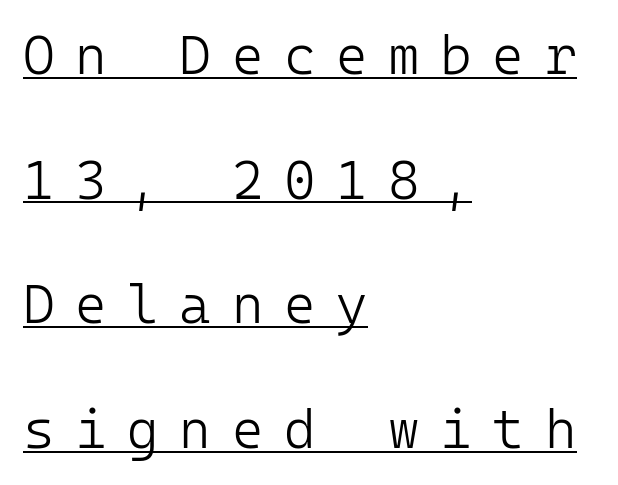
Q: Is the text bold? A: No.
Q: Is the text italic (slanted)? A: No, it is upright.
Q: Is the typeface a serif or a sans-serif typeface? A: Sans-serif.
Q: Is the text underlined? A: Yes.
Q: How is the paragraph aligned? A: Left-aligned.
Q: Is the spacing between letters normal or unusually wide? A: Unusually wide.
Q: Is the spacing between lines tight, normal or loose? A: Loose.
Q: Width (condensed, normal, or wide)? A: Normal.
Q: Stroke contrast? A: Low.
Q: x-height? A: Medium.
Q: Monospaced? A: Yes.
